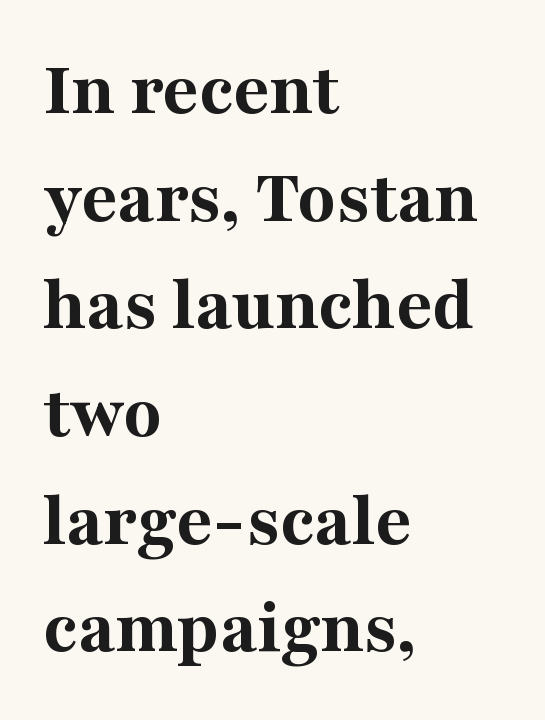
Q: Is the text bold? A: Yes.
Q: Is the text italic (slanted)? A: No, it is upright.
Q: Is the typeface a serif or a sans-serif typeface? A: Serif.
Q: Is the text underlined? A: No.
Q: How is the paragraph aligned? A: Left-aligned.
Q: Is the spacing between letters normal or unusually wide? A: Normal.
Q: Is the spacing between lines tight, normal or loose? A: Normal.
Q: Width (condensed, normal, or wide)? A: Normal.
Q: Stroke contrast? A: Medium.
Q: x-height? A: Medium.
Q: Monospaced? A: No.
